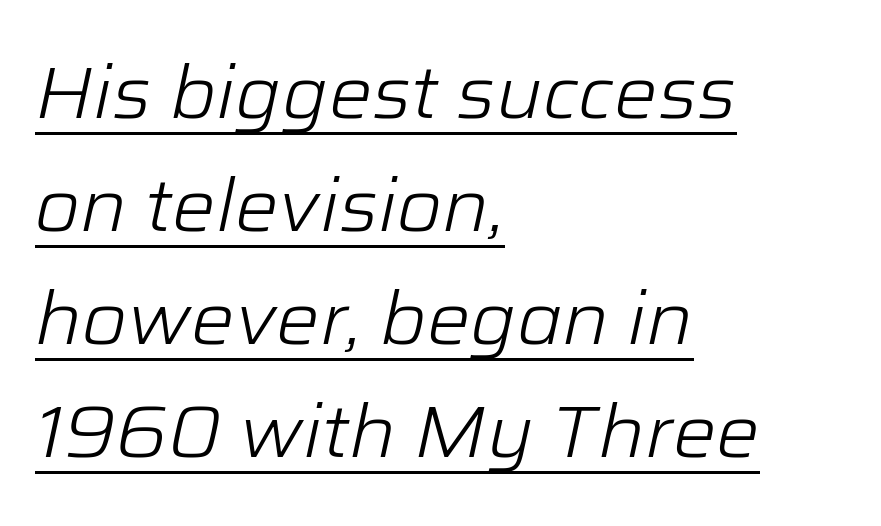
{"italic": "yes", "lean": "right", "slant_degrees": 12, "bold": "no", "weight": "light", "width": "normal", "stroke_contrast": "low", "x_height": "medium", "monospaced": "no", "underline": "yes", "align": "left", "line_spacing": "normal", "line_spacing_ratio": 1.55, "letter_spacing": "normal", "letter_spacing_em": 0.0, "glyph_px": 73}
